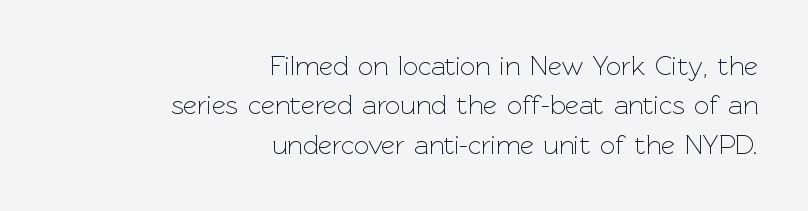
Q: Is the text bold? A: No.
Q: Is the text italic (slanted)? A: No, it is upright.
Q: Is the text underlined? A: No.
Q: How is the paragraph aligned? A: Right-aligned.
Q: Is the spacing between letters normal or unusually wide? A: Normal.
Q: Is the spacing between lines tight, normal or loose? A: Normal.
